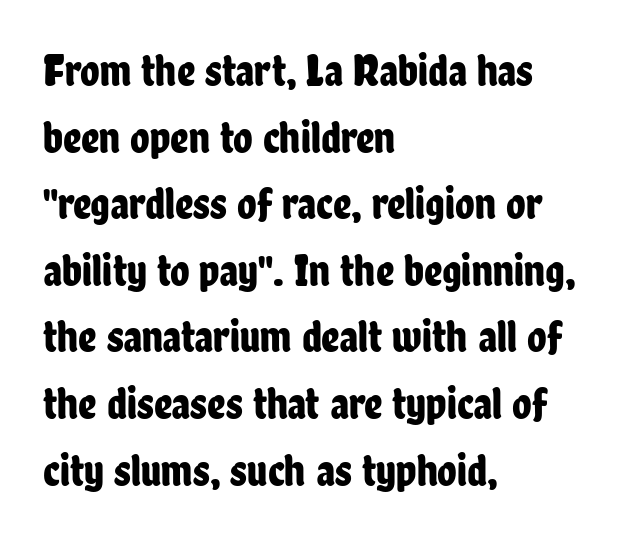
The image shows 45 px condensed sans-serif type, upright; set left-aligned, normal line spacing (1.48x), normal letter spacing, not underlined; low stroke contrast and a medium x-height.
